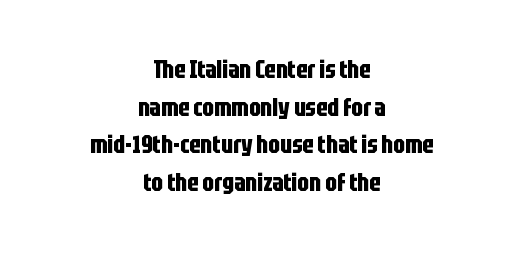
The text block is weighted toward neither margin, spreading evenly from the middle. Standard letterfit; no display-style spreading of the glyphs. Posture: upright roman. The strokes are fattened all the way to bold. Words float on clear page, feet unadorned. The rendering uses a moderate line-height, typical for paragraphs.
